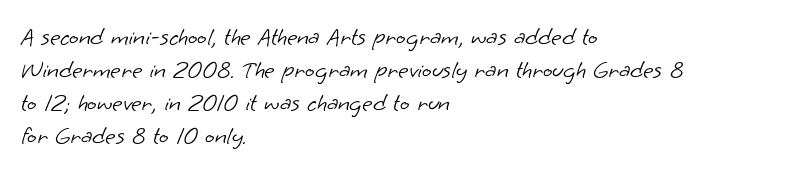
The image shows 25 px text type; set left-aligned, normal line spacing (1.32x), normal letter spacing, not underlined.
